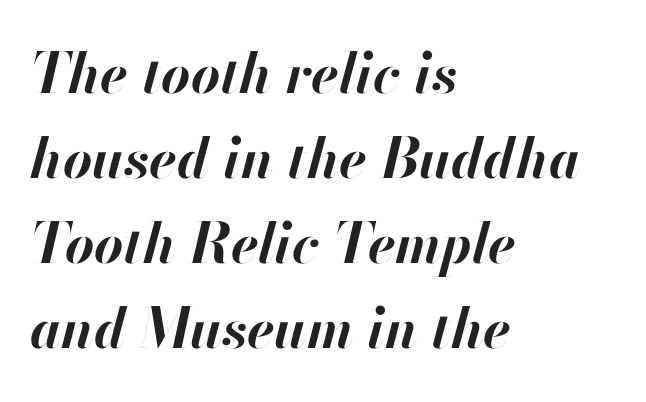
{"italic": "yes", "lean": "right", "slant_degrees": 13, "bold": "yes", "weight": "bold", "width": "normal", "stroke_contrast": "high", "x_height": "small", "monospaced": "no", "underline": "no", "align": "left", "line_spacing": "normal", "line_spacing_ratio": 1.52, "letter_spacing": "normal", "letter_spacing_em": 0.0, "glyph_px": 56}
